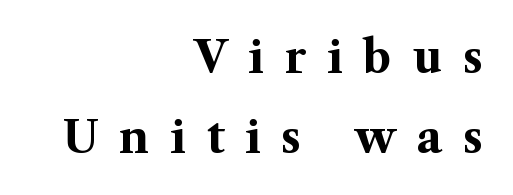
The font's upright variant was chosen for this text. Each glyph is drawn with heavy, bold strokes. Regarding serifs, this sample has them. Words float on clear page, feet unadorned. The letters advance in unequal steps, a hallmark of proportional type. How are the letters spaced? Widely, with obvious added tracking.
